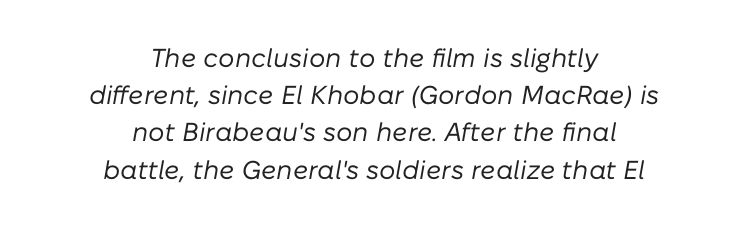
The letterforms sit at book weight or below. Alignment: centered. The space between consecutive lines is moderate. The space beneath each line is pristine and unruled. Characters follow at the spacing the type designer built in.
